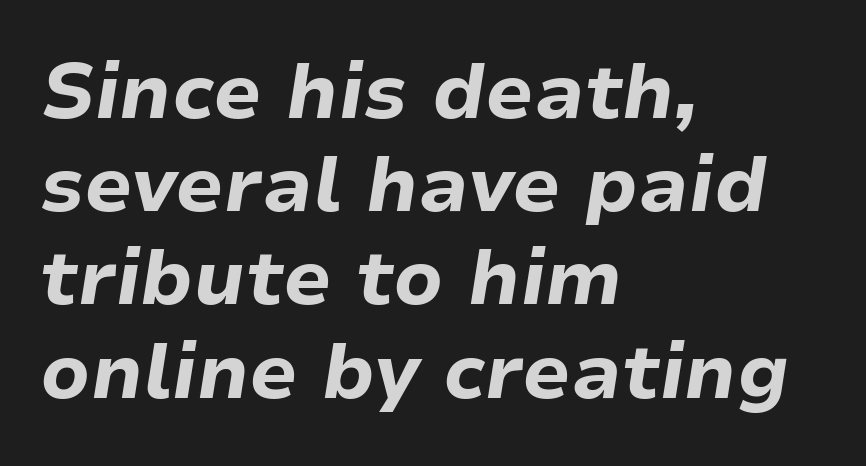
The rendering keeps characters at their native spacing. The passage shown is typed in a proportional face where columns would drift. As a designer I'd log this as weight 700, bold. Left-aligned paragraph, ragged on the right. Posture: slanted.
